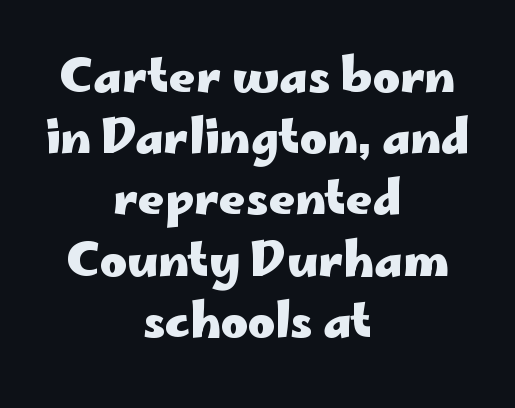
Q: Is the text bold? A: Yes.
Q: Is the text italic (slanted)? A: No, it is upright.
Q: Is the typeface a serif or a sans-serif typeface? A: Sans-serif.
Q: Is the text underlined? A: No.
Q: How is the paragraph aligned? A: Centered.
Q: Is the spacing between letters normal or unusually wide? A: Normal.
Q: Is the spacing between lines tight, normal or loose? A: Normal.
Q: Width (condensed, normal, or wide)? A: Wide.
Q: Stroke contrast? A: Low.
Q: x-height? A: Small.
Q: Monospaced? A: No.
